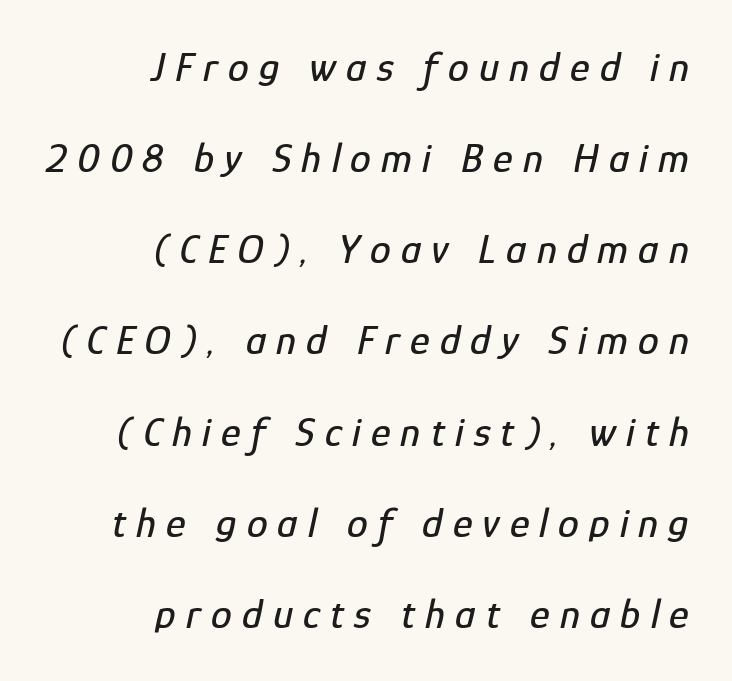
The image shows 42 px condensed type, italic (leaning right); set right-aligned, loose line spacing (2.17x), unusually wide letter spacing (+0.24 em), not underlined; low stroke contrast and a medium x-height.
